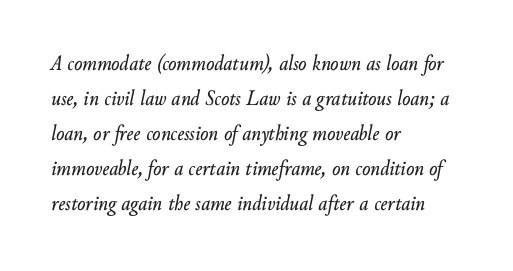
Q: Is the text italic (slanted)? A: Yes, it leans right by about 10 degrees.
Q: Is the text underlined? A: No.
Q: How is the paragraph aligned? A: Left-aligned.
Q: Is the spacing between letters normal or unusually wide? A: Normal.
Q: Is the spacing between lines tight, normal or loose? A: Normal.
